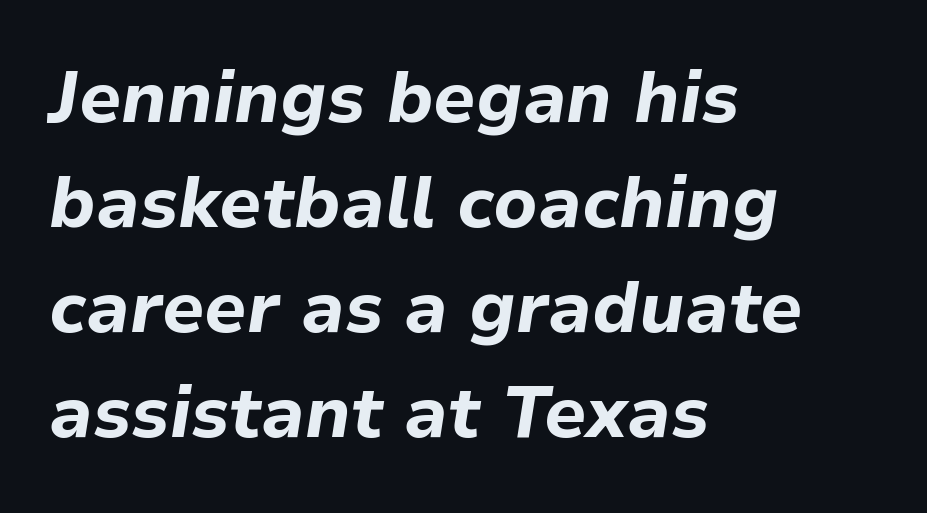
Standard letterfit; no display-style spreading of the glyphs. The letters are slanted; this is an italic face. Proportional: the letters do not fall into vertical columns. Typesetter's note: full bold, strokes at maximum text heaviness. The rag falls on the right side of this text block. Rows of type keep a routine distance in the vertical direction.
